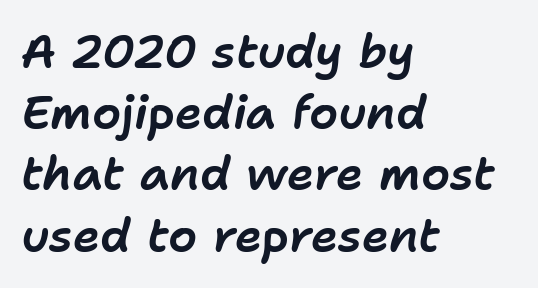
Q: Is the text italic (slanted)? A: Yes, it leans right by about 11 degrees.
Q: Is the text underlined? A: No.
Q: How is the paragraph aligned? A: Left-aligned.
Q: Is the spacing between letters normal or unusually wide? A: Normal.
Q: Is the spacing between lines tight, normal or loose? A: Normal.
Q: Width (condensed, normal, or wide)? A: Normal.
Q: Stroke contrast? A: Low.
Q: x-height? A: Medium.
Q: Monospaced? A: No.
